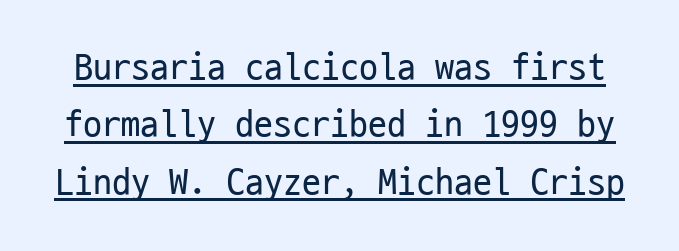
The face used here is a sans, in the tradition of grotesques and geometrics. Short note: letters normally spaced. This is roman type, the default non-slanted kind. Compared with typical paragraphs, the rows here are spaced about the same. Caption: lettering with a line underneath. Is this a fixed-width face? Yes — each glyph sits in an identical cell.
